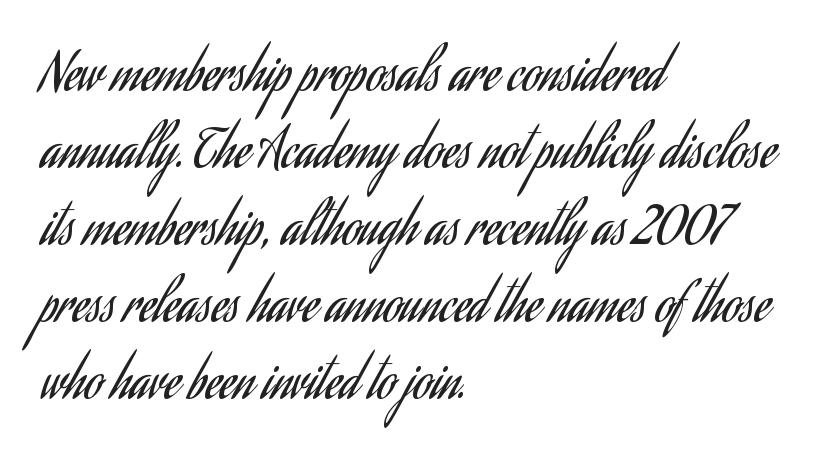
{"serif": "no", "bold": "no", "weight": "regular", "width": "condensed", "stroke_contrast": "low", "x_height": "small", "monospaced": "no", "underline": "no", "align": "left", "line_spacing": "normal", "line_spacing_ratio": 1.51, "letter_spacing": "normal", "letter_spacing_em": 0.0, "glyph_px": 51}
